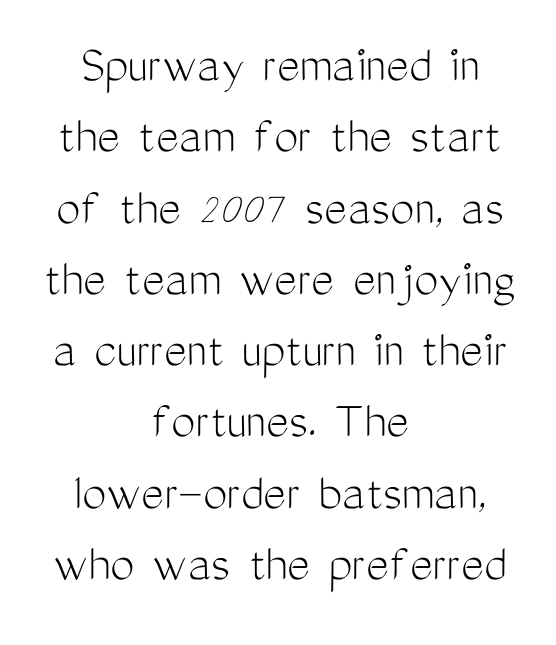
The image shows 54 px light, condensed sans-serif type, upright; set centered, normal line spacing (1.32x), normal letter spacing, not underlined; medium stroke contrast and a medium x-height.
